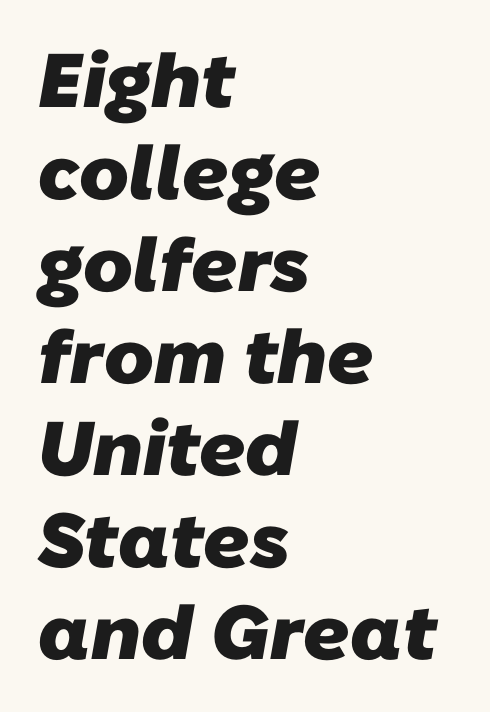
{"serif": "no", "bold": "yes", "weight": "heavy", "width": "normal", "stroke_contrast": "low", "x_height": "medium", "monospaced": "no", "underline": "no", "align": "left", "line_spacing_ratio": 1.21, "letter_spacing": "normal", "letter_spacing_em": 0.0, "glyph_px": 76}
